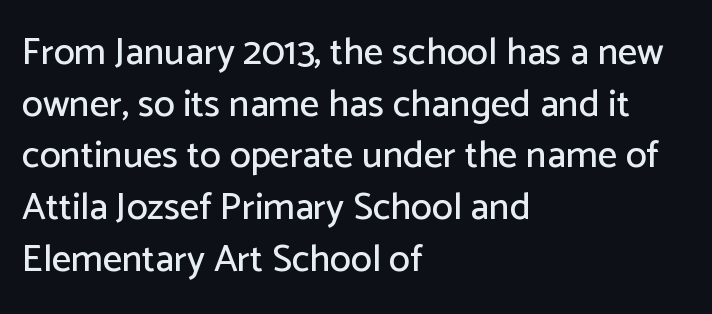
{"serif": "no", "italic": "no", "width": "normal", "stroke_contrast": "low", "x_height": "medium", "monospaced": "no", "underline": "no", "align": "left", "line_spacing": "normal", "line_spacing_ratio": 1.36, "letter_spacing": "normal", "letter_spacing_em": 0.0, "glyph_px": 38}
